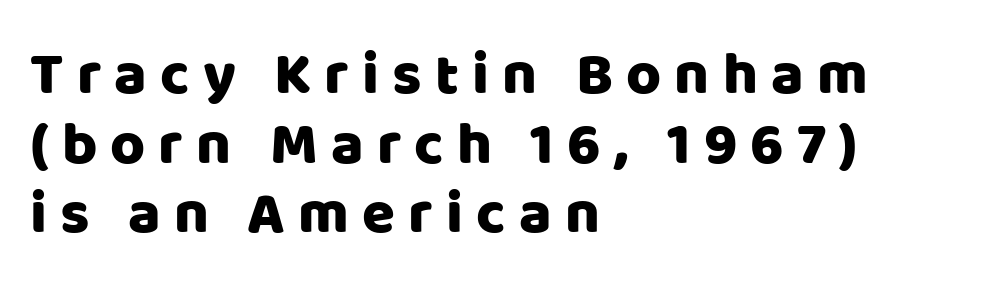
The image shows 60 px sans-serif type, upright; set left-aligned, line spacing 1.16x, unusually wide letter spacing (+0.22 em), not underlined; low stroke contrast and a large x-height.
